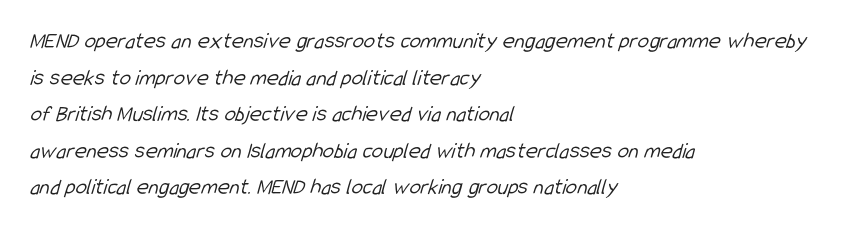
The image shows 23 px text type; set left-aligned, normal line spacing (1.59x), normal letter spacing, not underlined.
